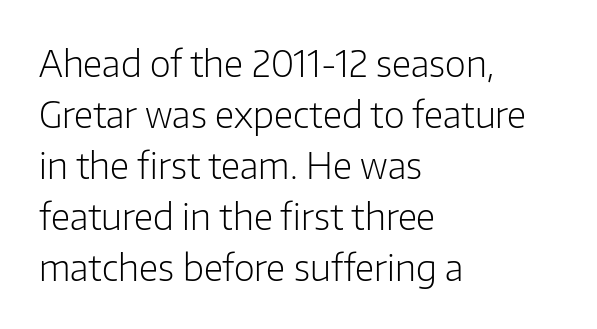
{"serif": "no", "italic": "no", "bold": "no", "weight": "light", "width": "normal", "stroke_contrast": "low", "x_height": "medium", "monospaced": "no", "underline": "no", "align": "left", "line_spacing": "normal", "line_spacing_ratio": 1.42, "letter_spacing": "normal", "letter_spacing_em": 0.0, "glyph_px": 36}
